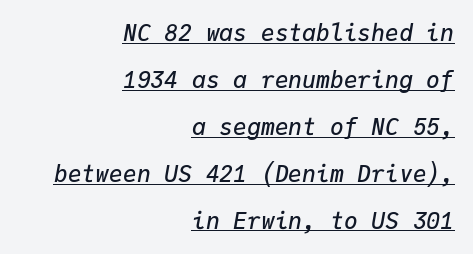
A somewhat darkened texture: the type is semibold rather than bold. Teacher's note: observe the even right margin — that is flush-right alignment. A great deal of white space separates one row of letters from the next. The type is set solid horizontally, with unmodified tracking. Decoration check: the copy is underlined.
